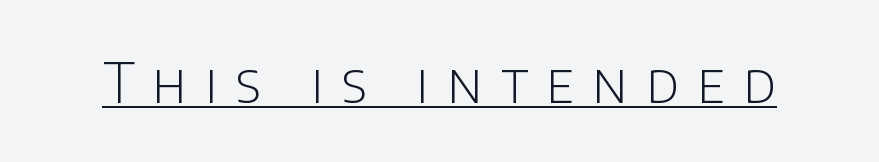
The image shows 55 px light sans-serif type, upright; set unusually wide letter spacing (+0.33 em), underlined; low stroke contrast and a large x-height.
